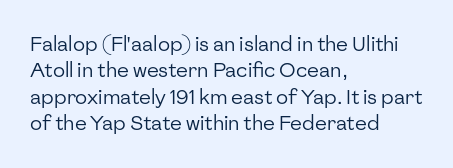
Q: Is the text bold? A: No.
Q: Is the text italic (slanted)? A: No, it is upright.
Q: Is the text underlined? A: No.
Q: How is the paragraph aligned? A: Left-aligned.
Q: Is the spacing between letters normal or unusually wide? A: Normal.
Q: Is the spacing between lines tight, normal or loose? A: Normal.
